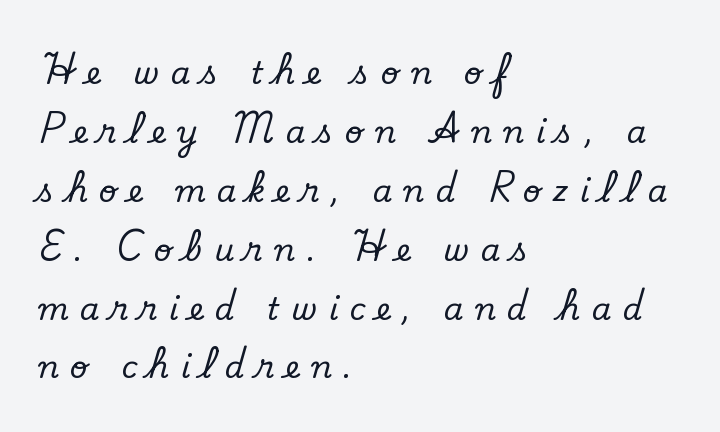
{"serif": "yes", "width": "normal", "stroke_contrast": "low", "x_height": "small", "monospaced": "no", "underline": "no", "align": "left", "line_spacing": "loose", "line_spacing_ratio": 1.9, "letter_spacing": "wide", "letter_spacing_em": 0.37, "glyph_px": 31}
